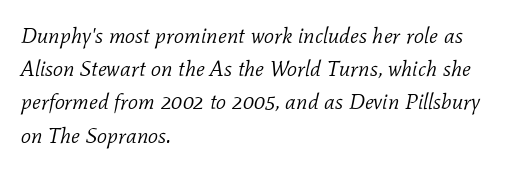
Q: Is the text bold? A: No.
Q: Is the text italic (slanted)? A: Yes, it leans right by about 11 degrees.
Q: Is the text underlined? A: No.
Q: How is the paragraph aligned? A: Left-aligned.
Q: Is the spacing between letters normal or unusually wide? A: Normal.
Q: Is the spacing between lines tight, normal or loose? A: Normal.
